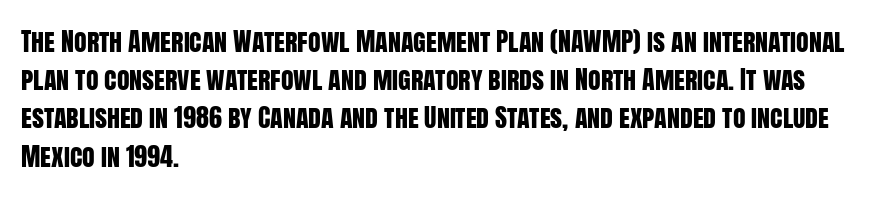
The image shows 26 px text type, upright; set left-aligned, normal line spacing (1.47x), normal letter spacing, not underlined.
